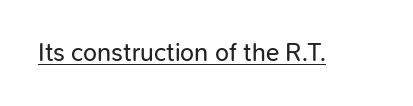
Q: Is the text bold? A: No.
Q: Is the text italic (slanted)? A: No, it is upright.
Q: Is the text underlined? A: Yes.
Q: Is the spacing between letters normal or unusually wide? A: Normal.
